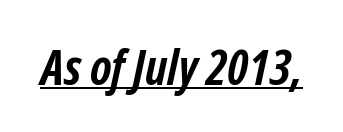
Do the characters align in a grid? No, the font is proportional. The font is running at its bold setting. Would a proofreader flag this as italicized? Yes. Compared with undecorated copy, this sample adds a rule below the words. How are the letters spaced? Ordinarily, with no added tracking.
